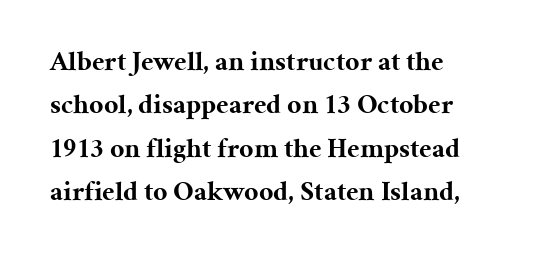
{"serif": "yes", "italic": "no", "bold": "yes", "weight": "bold", "width": "normal", "stroke_contrast": "medium", "x_height": "medium", "monospaced": "no", "underline": "no", "align": "left", "line_spacing": "normal", "line_spacing_ratio": 1.55, "letter_spacing": "normal", "letter_spacing_em": 0.0, "glyph_px": 28}
